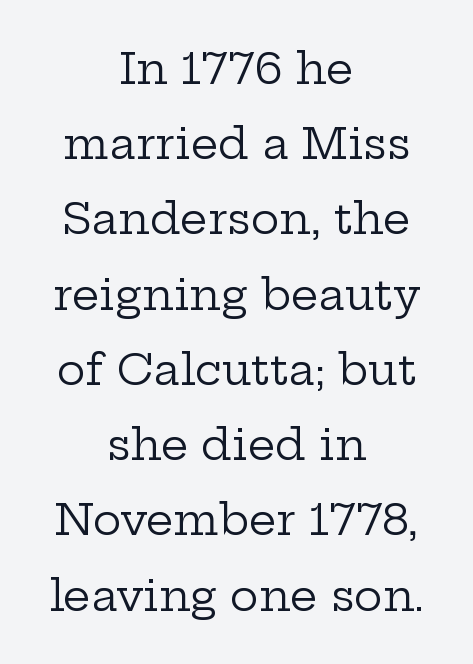
The baseline area is clear. Standard letterfit; no display-style spreading of the glyphs. Every character sits straight up, as roman type does. Character widths vary here, with narrow letters taking less room than wide ones.
